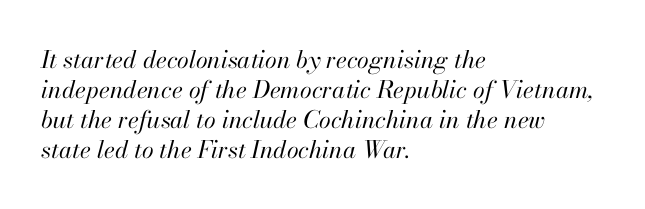
{"italic": "yes", "lean": "right", "slant_degrees": 13, "bold": "no", "underline": "no", "align": "left", "line_spacing": "normal", "line_spacing_ratio": 1.25, "letter_spacing": "normal", "letter_spacing_em": 0.0, "glyph_px": 24}
